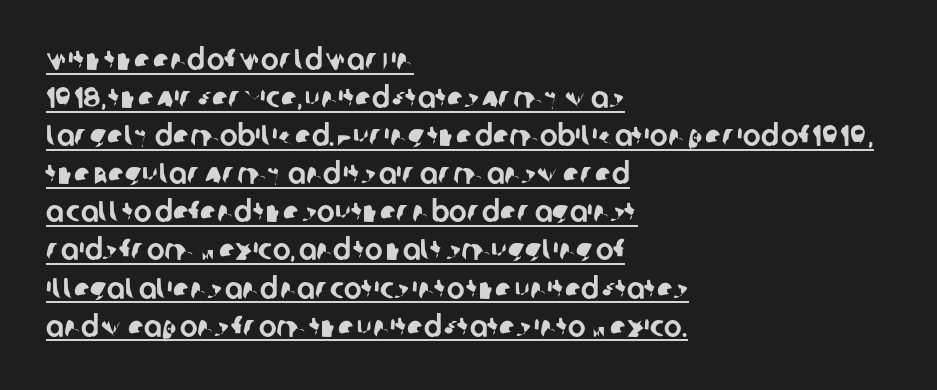
Q: Is the typeface a serif or a sans-serif typeface? A: Sans-serif.
Q: Is the text underlined? A: Yes.
Q: How is the paragraph aligned? A: Left-aligned.
Q: Is the spacing between letters normal or unusually wide? A: Normal.
Q: Is the spacing between lines tight, normal or loose? A: Normal.
Q: Width (condensed, normal, or wide)? A: Normal.
Q: Stroke contrast? A: Low.
Q: x-height? A: Large.
Q: Monospaced? A: No.
